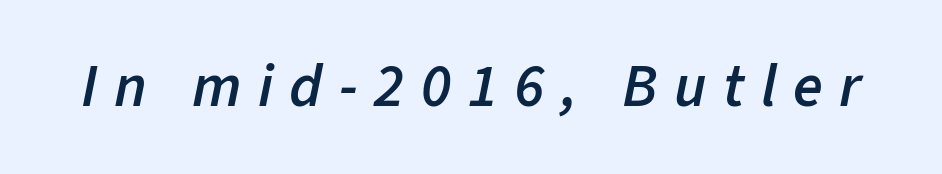
Q: Is the text bold? A: Semi-bold.
Q: Is the text italic (slanted)? A: Yes, it leans right by about 11 degrees.
Q: Is the text underlined? A: No.
Q: Is the spacing between letters normal or unusually wide? A: Unusually wide.
Q: Width (condensed, normal, or wide)? A: Normal.
Q: Stroke contrast? A: Low.
Q: x-height? A: Medium.
Q: Monospaced? A: No.
